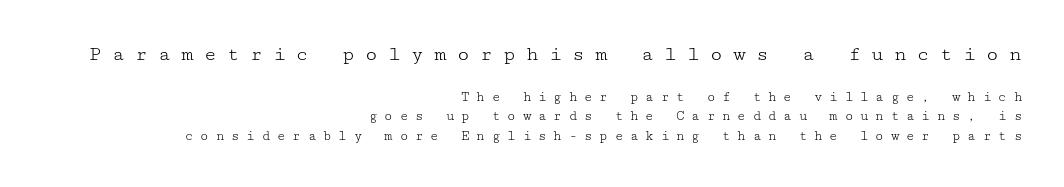
{"italic": "no", "bold": "no", "underline": "no", "align": "right", "line_spacing": "normal", "line_spacing_ratio": 1.42, "letter_spacing": "wide", "letter_spacing_em": 0.49, "larger_block": "first", "size_ratio": 1.5, "glyph_px": 21}
